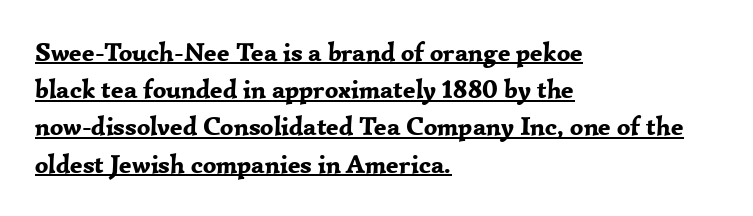
Q: Is the text bold? A: Yes.
Q: Is the text italic (slanted)? A: No, it is upright.
Q: Is the text underlined? A: Yes.
Q: How is the paragraph aligned? A: Left-aligned.
Q: Is the spacing between letters normal or unusually wide? A: Normal.
Q: Is the spacing between lines tight, normal or loose? A: Normal.
